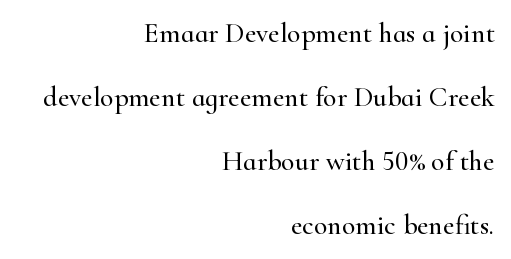
The image shows 28 px serif type, upright; set right-aligned, loose line spacing (2.28x), normal letter spacing, not underlined; high stroke contrast and a small x-height.
